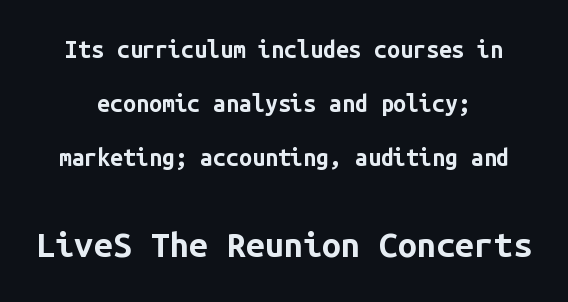
{"serif": "no", "italic": "no", "bold": "yes", "weight": "bold", "width": "normal", "stroke_contrast": "low", "x_height": "medium", "monospaced": "yes", "underline": "no", "align": "center", "line_spacing": "loose", "line_spacing_ratio": 2.34, "letter_spacing": "normal", "letter_spacing_em": 0.0, "larger_block": "second", "size_ratio": 1.48, "glyph_px": 34}
